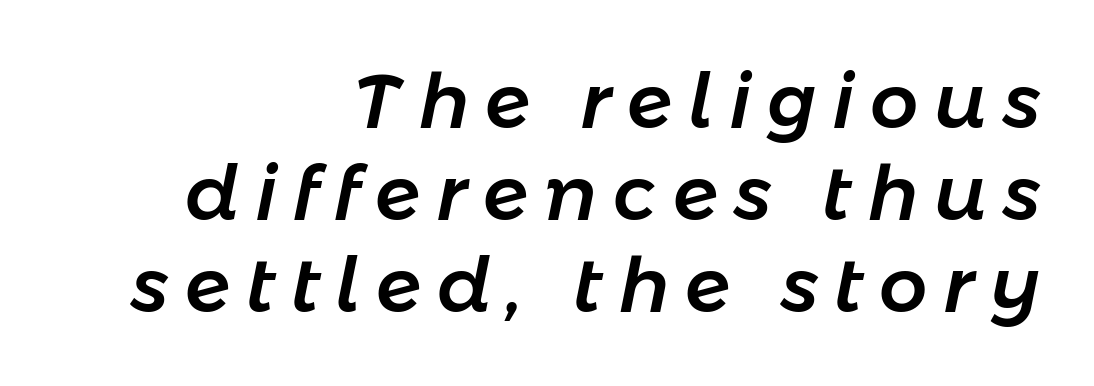
The image shows 76 px text type, italic (leaning right); set right-aligned, line spacing 1.21x, unusually wide letter spacing (+0.21 em), not underlined; low stroke contrast and a medium x-height.
